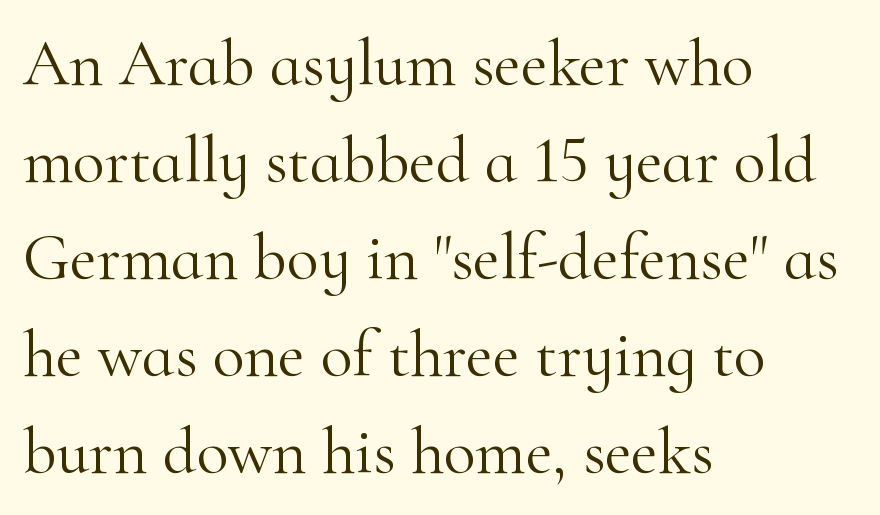
The image shows 66 px light serif type, upright; set left-aligned, normal line spacing (1.47x), normal letter spacing, not underlined; high stroke contrast and a small x-height.
